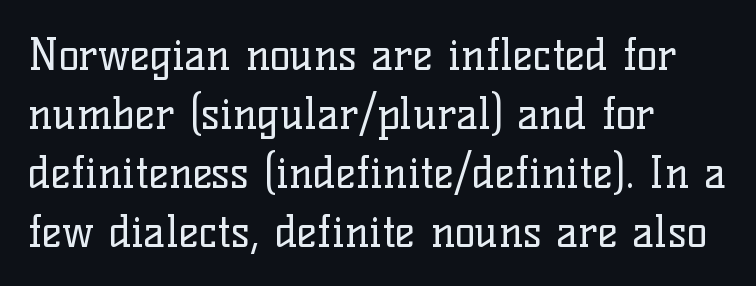
Q: Is the text bold? A: No.
Q: Is the text italic (slanted)? A: No, it is upright.
Q: Is the typeface a serif or a sans-serif typeface? A: Serif.
Q: Is the text underlined? A: No.
Q: How is the paragraph aligned? A: Left-aligned.
Q: Is the spacing between letters normal or unusually wide? A: Normal.
Q: Is the spacing between lines tight, normal or loose? A: Normal.
Q: Width (condensed, normal, or wide)? A: Normal.
Q: Stroke contrast? A: Low.
Q: x-height? A: Medium.
Q: Monospaced? A: No.
